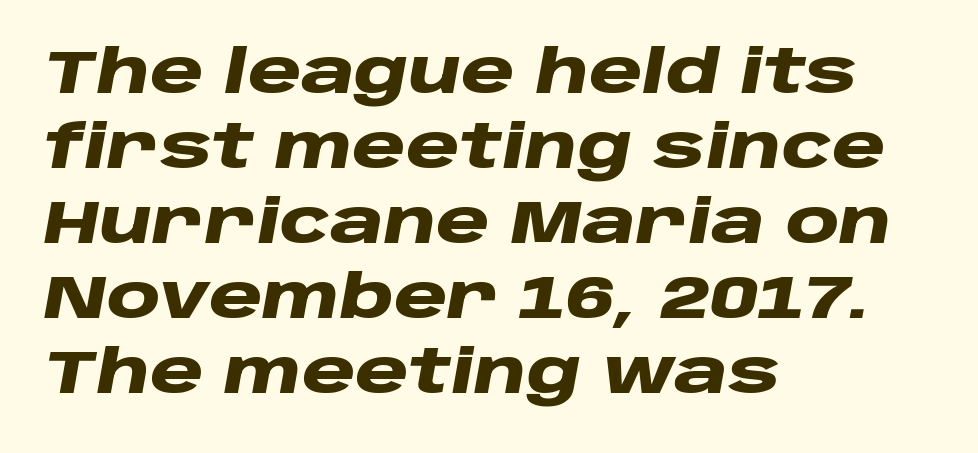
Layout note: lines flush left. Characters follow at the spacing the type designer built in. Varying glyph widths throughout — classic text-font behaviour. Chunky letters — that's bold for sure.
